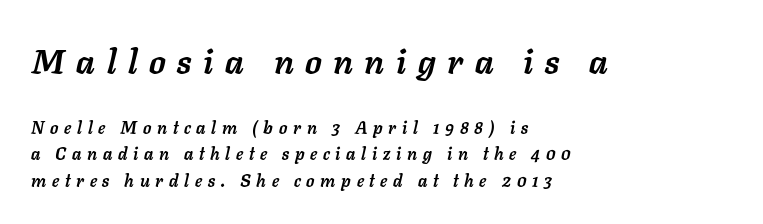
The compositor pushed each line to the left boundary. These lines were composed using italics. Is this a fixed-width face? No — the glyphs have proportional, varying widths. Interline gaps are of average width in this sample. In this sample the first text group is rendered at the bigger scale.
